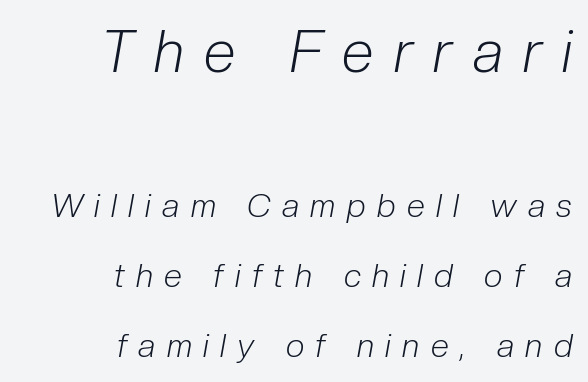
The image shows 58 px light, condensed type, italic (leaning right); set right-aligned, loose line spacing (2.12x), unusually wide letter spacing (+0.35 em), not underlined; the first (top) block is 1.76x larger; low stroke contrast and a medium x-height.
